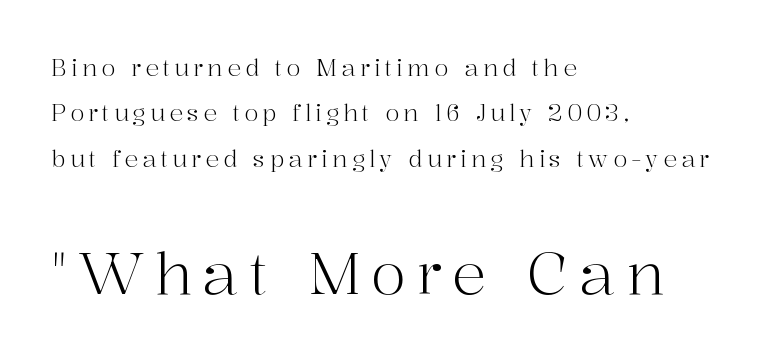
{"serif": "yes", "italic": "no", "bold": "no", "weight": "light", "width": "normal", "stroke_contrast": "high", "x_height": "medium", "monospaced": "no", "underline": "no", "align": "left", "line_spacing": "loose", "line_spacing_ratio": 1.97, "larger_block": "second", "size_ratio": 2.52, "glyph_px": 58}
